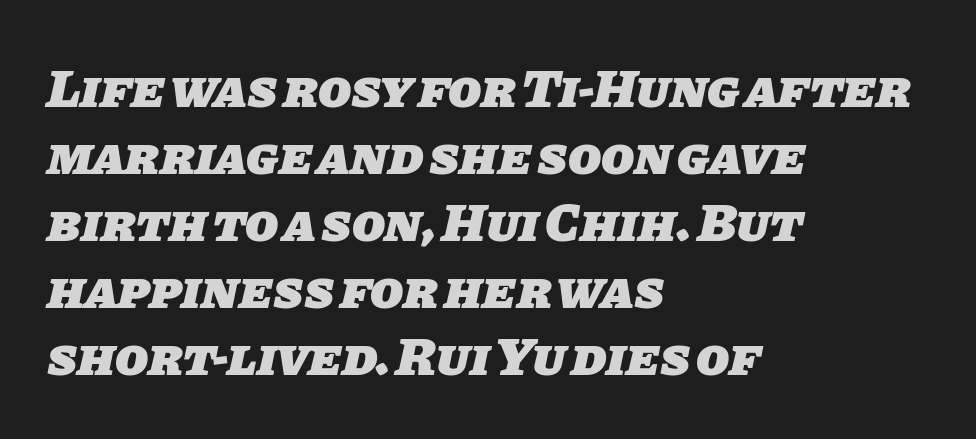
There is no visible air inserted between adjacent glyphs. Does the weight exceed regular? Yes, all the way to bold. Caption: multi-line text, flush left, ragged right. Each letter keeps its own natural width here, so spacing adapts to shape. Each row of text sits above clean, open space.
